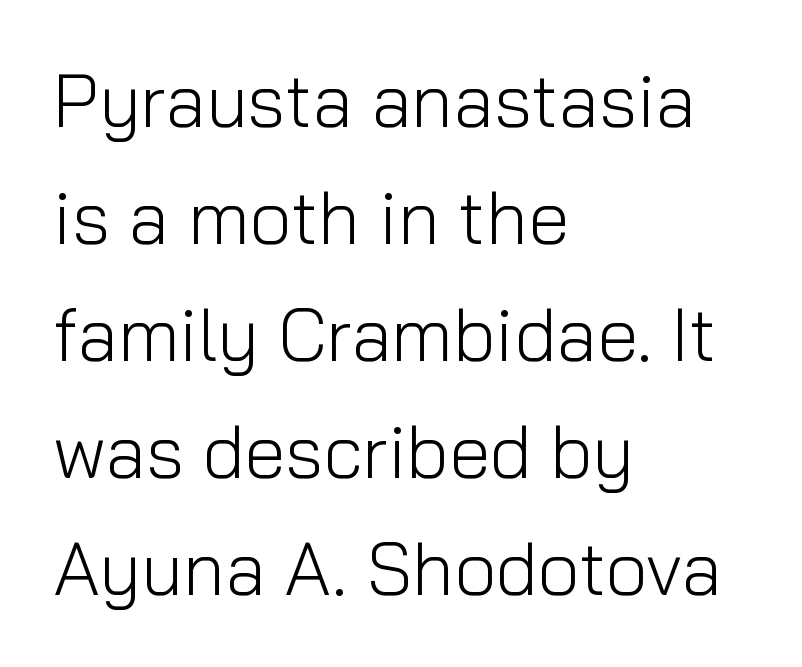
Compared with a centered layout, this one pins lines to the left instead. The type sits square on the baseline with zero lean. Letter spacing: default. Here the designer chose a conventional face with non-uniform glyph widths.
